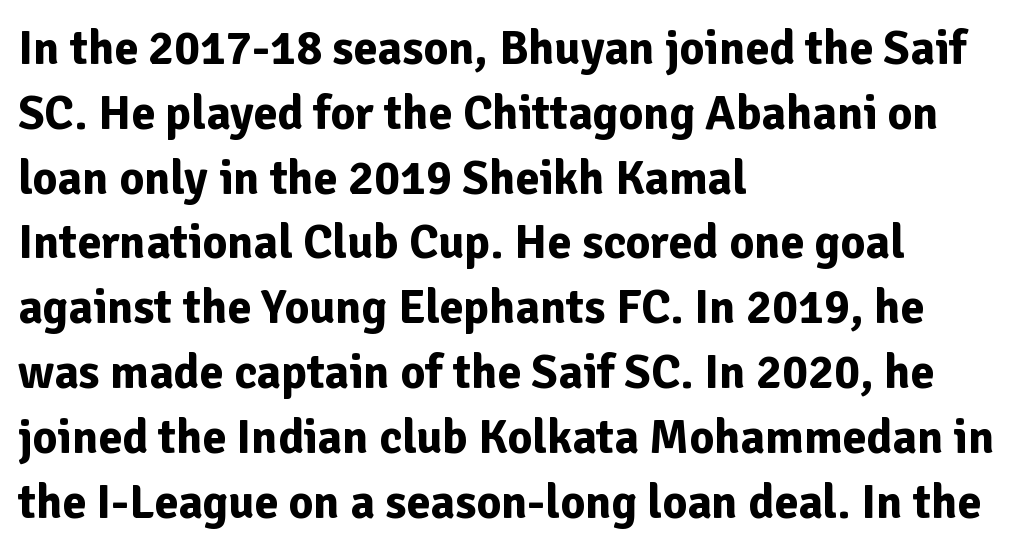
The image shows 48 px bold sans-serif type, upright; set left-aligned, normal line spacing (1.35x), normal letter spacing, not underlined; low stroke contrast and a medium x-height.
